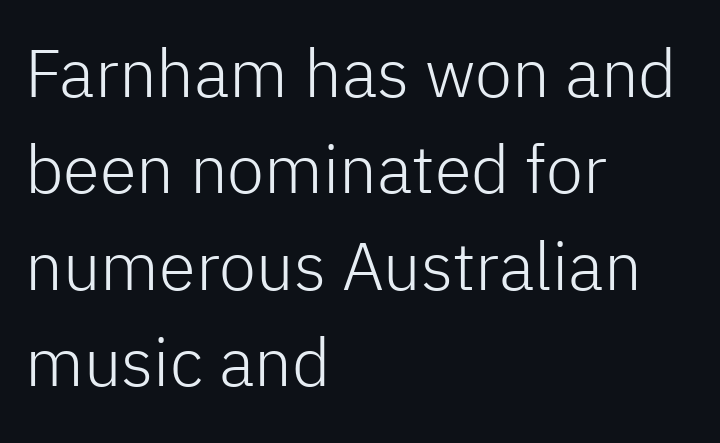
{"serif": "no", "italic": "no", "bold": "no", "weight": "light", "width": "normal", "stroke_contrast": "low", "x_height": "medium", "monospaced": "no", "underline": "no", "align": "left", "line_spacing": "normal", "line_spacing_ratio": 1.44, "letter_spacing": "normal", "letter_spacing_em": 0.0, "glyph_px": 67}
